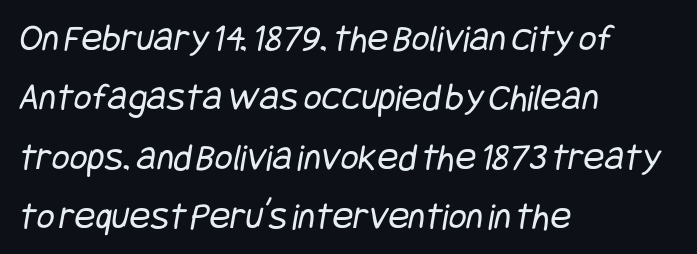
The typeface chosen for these lines omits serifs. Line beginnings align vertically; line endings do not. Weight: regular or lighter. The rendering keeps characters at their native spacing. Clear beneath every line of the passage.
